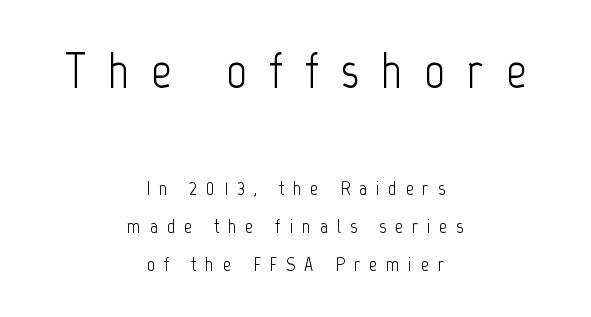
{"serif": "no", "italic": "no", "bold": "no", "weight": "light", "width": "condensed", "stroke_contrast": "low", "x_height": "medium", "monospaced": "no", "underline": "no", "align": "center", "line_spacing": "loose", "line_spacing_ratio": 1.9, "letter_spacing": "wide", "letter_spacing_em": 0.44, "larger_block": "first", "size_ratio": 2.5, "glyph_px": 50}
